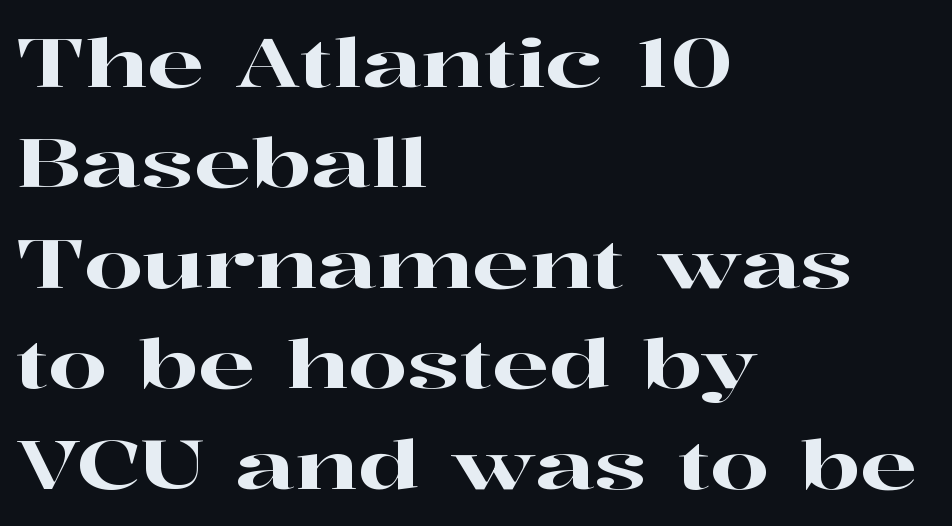
Q: Is the text italic (slanted)? A: No, it is upright.
Q: Is the typeface a serif or a sans-serif typeface? A: Serif.
Q: Is the text underlined? A: No.
Q: How is the paragraph aligned? A: Left-aligned.
Q: Is the spacing between letters normal or unusually wide? A: Normal.
Q: Is the spacing between lines tight, normal or loose? A: Normal.
Q: Width (condensed, normal, or wide)? A: Wide.
Q: Stroke contrast? A: High.
Q: x-height? A: Medium.
Q: Monospaced? A: No.
